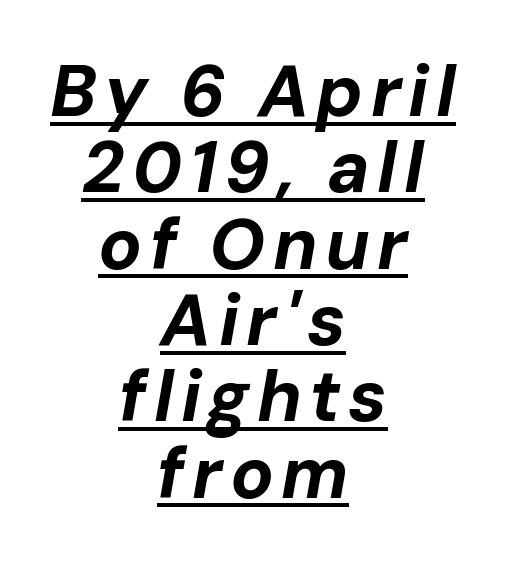
Q: Is the text bold? A: Yes.
Q: Is the text italic (slanted)? A: Yes, it leans right by about 10 degrees.
Q: Is the text underlined? A: Yes.
Q: How is the paragraph aligned? A: Centered.
Q: Is the spacing between lines tight, normal or loose? A: Tight.
Q: Width (condensed, normal, or wide)? A: Normal.
Q: Stroke contrast? A: Low.
Q: x-height? A: Medium.
Q: Monospaced? A: No.
